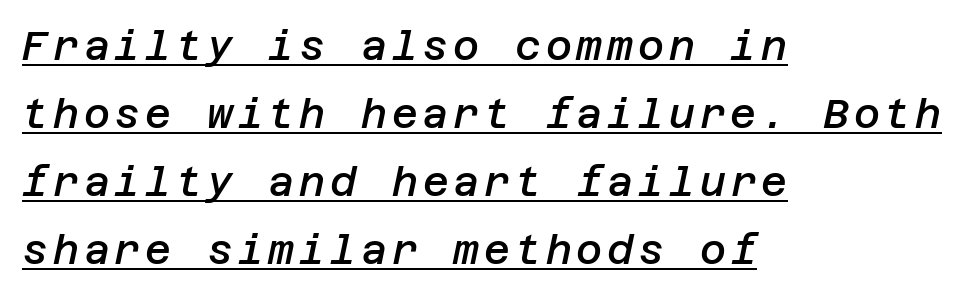
The image shows 40 px semibold type, italic (leaning right); set left-aligned, normal line spacing (1.7x), underlined; low stroke contrast and a large x-height.
